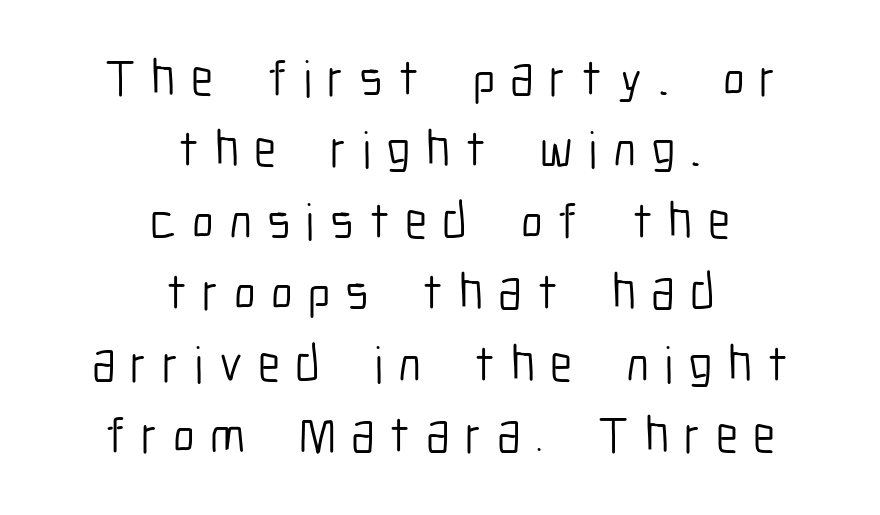
The image shows 51 px light, condensed sans-serif type, upright; set centered, normal line spacing (1.4x), unusually wide letter spacing (+0.3 em), not underlined; low stroke contrast and a medium x-height.
